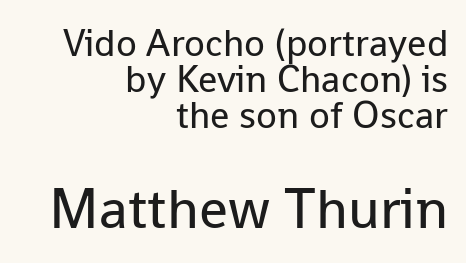
Teacher's note: observe the even right margin — that is flush-right alignment. Serifs: no, the terminals of the letterforms are clean. A student would notice the bottom passage is typeset larger than what precedes it. Is there much room between lines? No — they nearly touch. Is the letter spacing exaggerated? No — it looks like the ordinary default.
